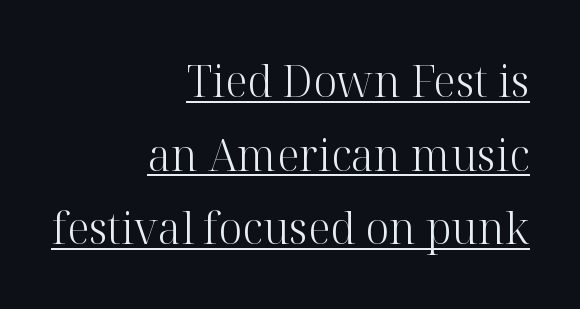
{"serif": "yes", "italic": "no", "bold": "no", "weight": "light", "width": "normal", "stroke_contrast": "high", "x_height": "medium", "monospaced": "no", "underline": "yes", "align": "right", "line_spacing_ratio": 1.71, "letter_spacing": "normal", "letter_spacing_em": 0.0, "glyph_px": 43}
